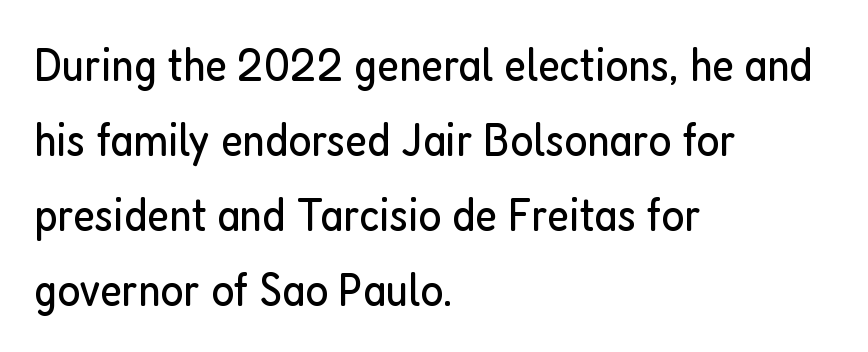
The image shows 48 px regular-weight, condensed sans-serif type, upright; set left-aligned, normal line spacing (1.56x), normal letter spacing, not underlined; low stroke contrast and a medium x-height.
